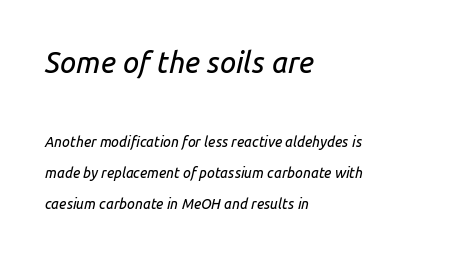
The image shows 29 px text type, italic (leaning right); set left-aligned, loose line spacing (2.23x), normal letter spacing, not underlined; the first (top) block is 2.07x larger; low stroke contrast and a medium x-height.
